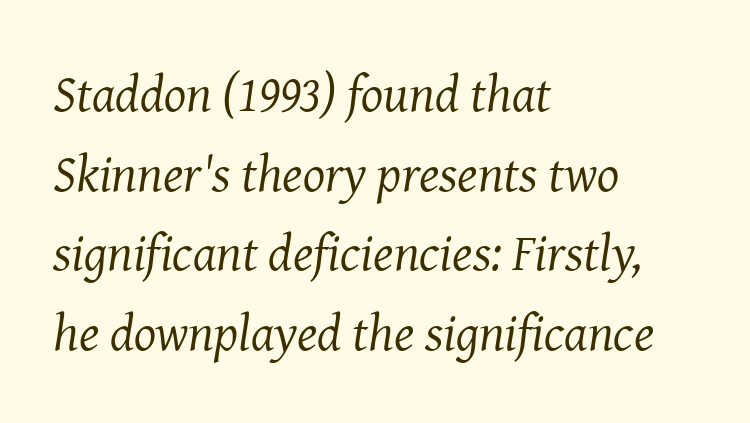
The image shows 52 px regular-weight serif type, italic (leaning right); set left-aligned, normal line spacing (1.53x), normal letter spacing, not underlined; medium stroke contrast and a medium x-height.
